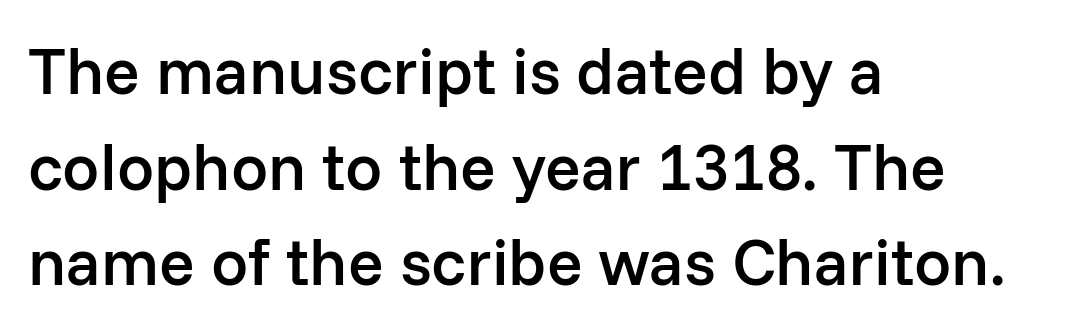
{"serif": "no", "italic": "no", "bold": "semi", "weight": "semibold", "width": "normal", "stroke_contrast": "low", "x_height": "medium", "monospaced": "no", "underline": "no", "align": "left", "line_spacing": "normal", "line_spacing_ratio": 1.45, "letter_spacing": "normal", "letter_spacing_em": 0.0, "glyph_px": 66}
